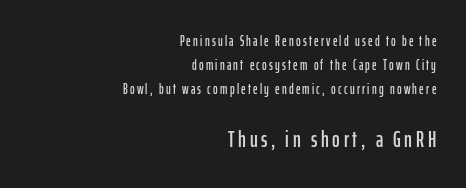
Q: Is the text italic (slanted)? A: No, it is upright.
Q: Is the text underlined? A: No.
Q: How is the paragraph aligned? A: Right-aligned.
Q: Is the spacing between lines tight, normal or loose? A: Normal.
Q: Which block of text is set in a larger size, the first (top) or the second (bottom)? A: The second (bottom) one.
